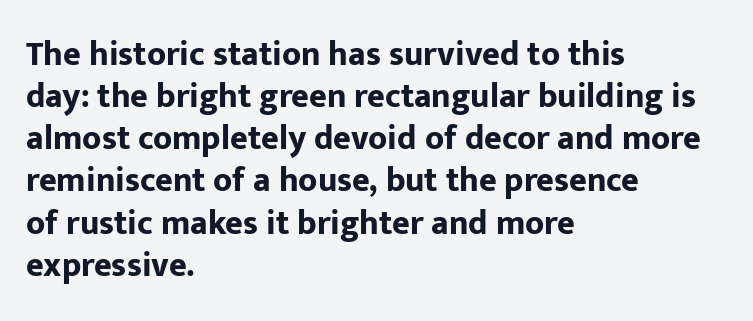
The image shows 34 px bold sans-serif type, upright; set left-aligned, line spacing 1.24x, normal letter spacing, not underlined; low stroke contrast and a medium x-height.
